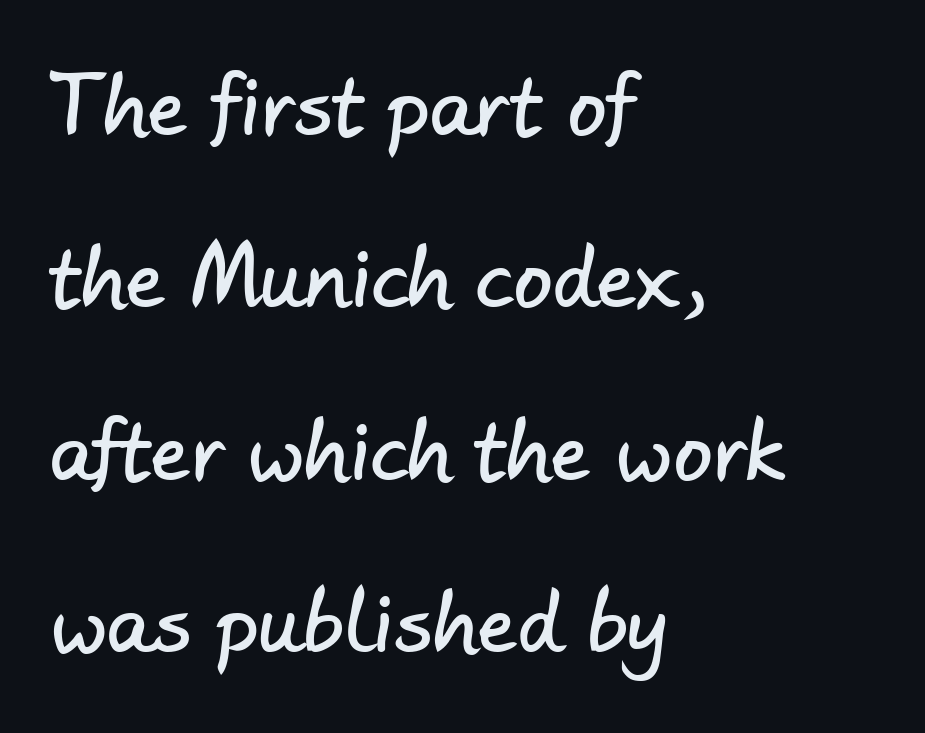
A typesetter would label this face a sans. Descenders hang freely into open space. Honestly, the letter spacing is just normal — you wouldn't notice it. Think of a printed novel: that variable character pitch is what you see here. The vertical gap from one line to the next is large. Left-aligned paragraph, ragged on the right.
